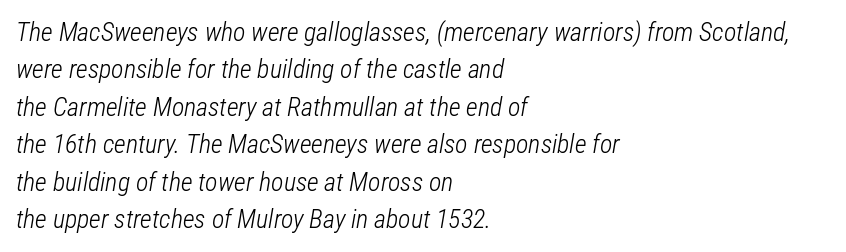
Q: Is the text bold? A: No.
Q: Is the text italic (slanted)? A: Yes, it leans right by about 12 degrees.
Q: Is the text underlined? A: No.
Q: How is the paragraph aligned? A: Left-aligned.
Q: Is the spacing between letters normal or unusually wide? A: Normal.
Q: Is the spacing between lines tight, normal or loose? A: Normal.
